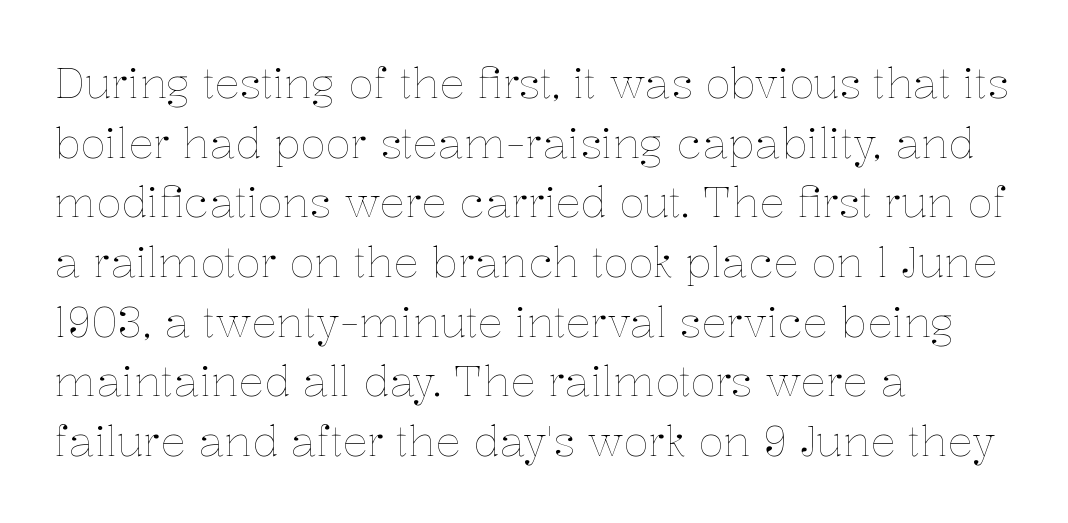
The image shows 42 px thin type, upright; set left-aligned, normal line spacing (1.42x), normal letter spacing, not underlined; low stroke contrast and a medium x-height.
